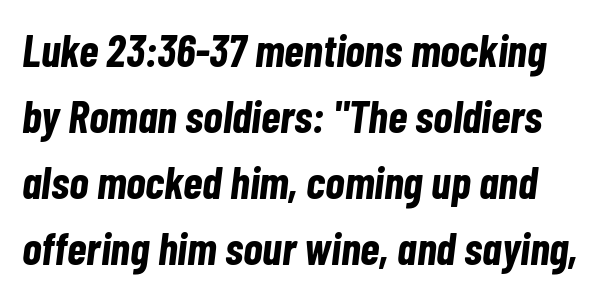
The image shows 45 px bold, condensed type, italic (leaning right); set normal line spacing (1.47x), normal letter spacing, not underlined; low stroke contrast and a medium x-height.
